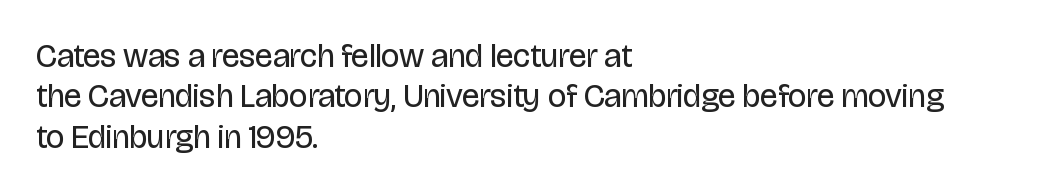
Underlining? Definitely not there. These lines are set flush left with a ragged right edge. Proportional: the letters do not fall into vertical columns. Classification — sans serif. The passage shown is not bold in any degree.
